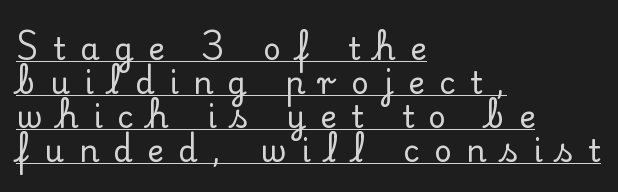
Q: Is the text italic (slanted)? A: No, it is upright.
Q: Is the typeface a serif or a sans-serif typeface? A: Serif.
Q: Is the text underlined? A: Yes.
Q: How is the paragraph aligned? A: Left-aligned.
Q: Is the spacing between letters normal or unusually wide? A: Unusually wide.
Q: Is the spacing between lines tight, normal or loose? A: Tight.
Q: Width (condensed, normal, or wide)? A: Normal.
Q: Stroke contrast? A: Low.
Q: x-height? A: Small.
Q: Monospaced? A: No.
